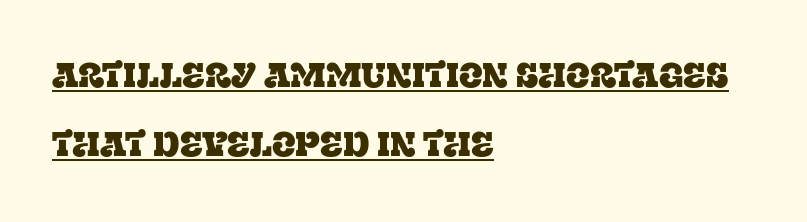
The image shows 35 px serif type, upright; set left-aligned, loose line spacing (1.98x), normal letter spacing, underlined; low stroke contrast and a large x-height.
